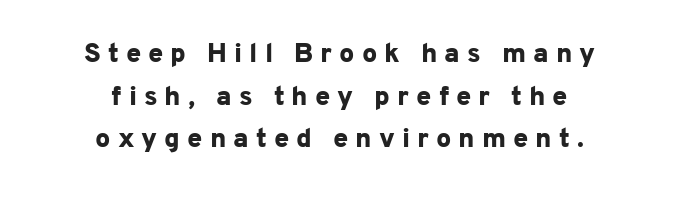
The image shows 27 px bold type, upright; set centered, normal line spacing (1.58x), unusually wide letter spacing (+0.26 em), not underlined.
